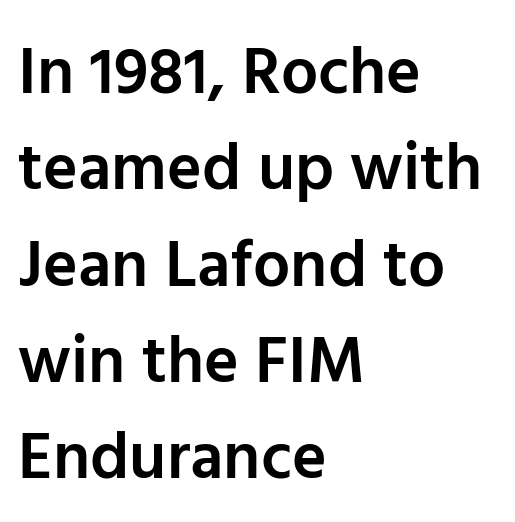
The type family on display is of the sans-serif kind. The rows are spaced the way most documents space them. On the weight axis this lands at semibold, roughly 600. The letters sit at their default tracking, neither squeezed nor spread.
